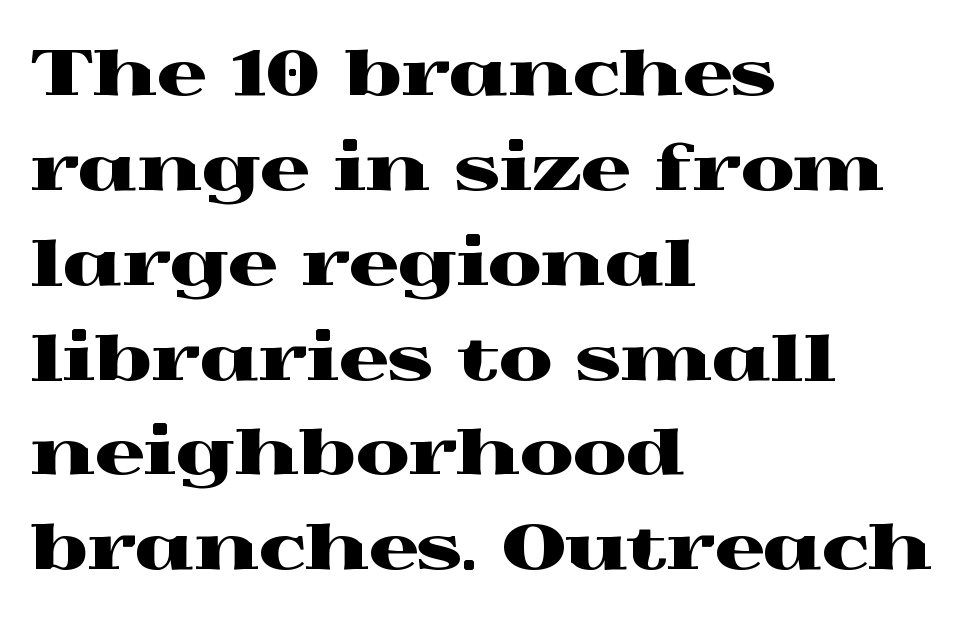
The image shows 62 px wide serif type, upright; set left-aligned, normal line spacing (1.53x), normal letter spacing, not underlined; a medium x-height.
